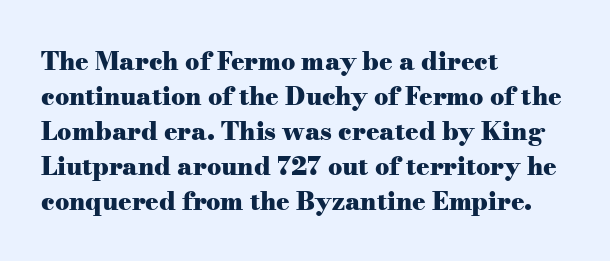
Nope, not italic — everything's standing straight. Regular leading. Teacher's note: observe the even left margin — that is flush-left alignment. The space beneath each line is pristine and unruled. Glyph-to-glyph distance matches everyday printed text.
